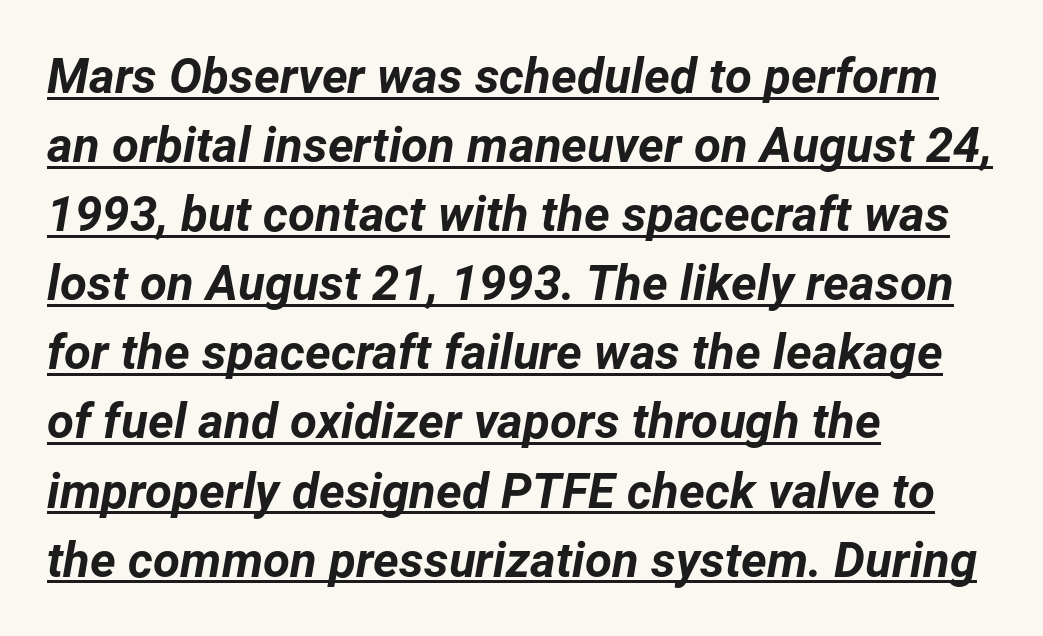
The image shows 49 px bold type, italic (leaning right); set left-aligned, normal line spacing (1.41x), normal letter spacing, underlined; low stroke contrast and a medium x-height.
